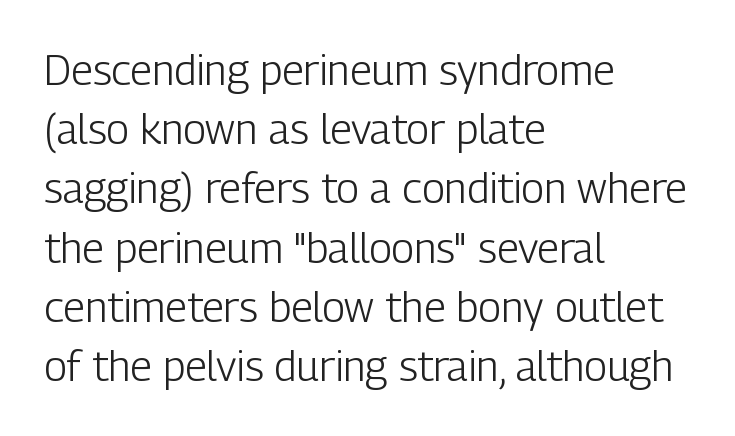
{"serif": "no", "italic": "no", "bold": "no", "weight": "light", "width": "condensed", "stroke_contrast": "low", "x_height": "medium", "monospaced": "no", "underline": "no", "align": "left", "line_spacing": "normal", "line_spacing_ratio": 1.41, "letter_spacing": "normal", "letter_spacing_em": 0.0, "glyph_px": 42}
